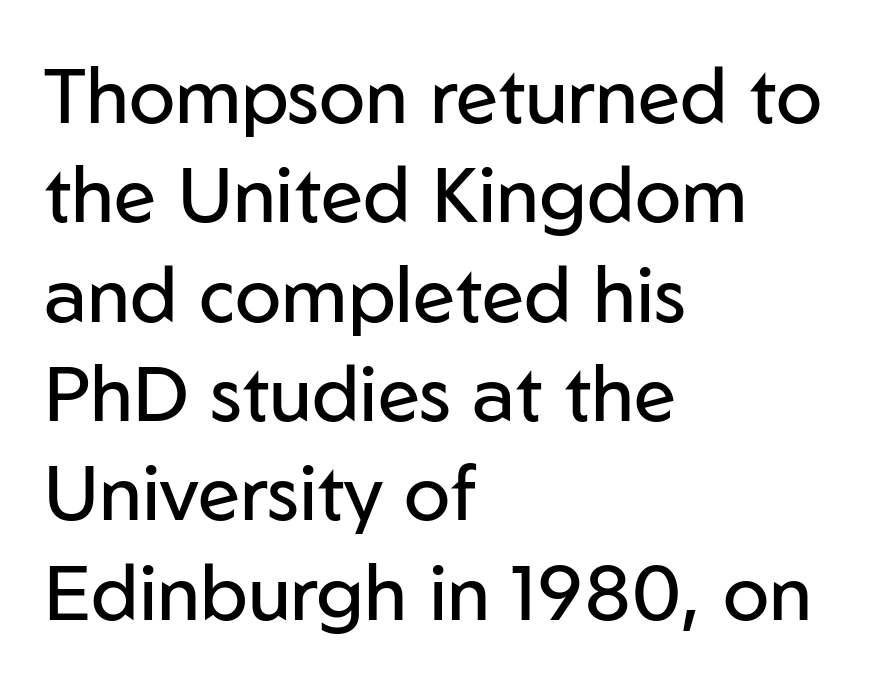
Reading down the column, the eye jumps a familiar distance to each next line. Weight: not bold — regular or lighter. You can tell it's not italic because the verticals are truly vertical. Quick note: underline off.
